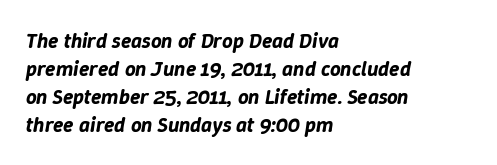
{"italic": "yes", "lean": "right", "slant_degrees": 9, "underline": "no", "align": "left", "line_spacing": "normal", "line_spacing_ratio": 1.33, "letter_spacing": "normal", "letter_spacing_em": 0.0, "glyph_px": 21}
